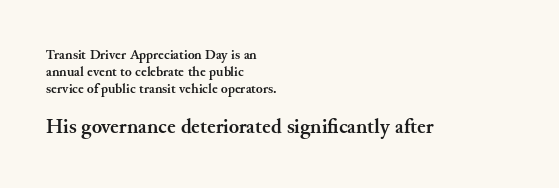
The tracking reads as untouched default to a designer's eye. Characters remain perfectly vertical along every line. Check under the words: just untouched page. Every row of glyphs begins at an identical x-position on the left. Caption: upper text group reduced, lower text group enlarged.
